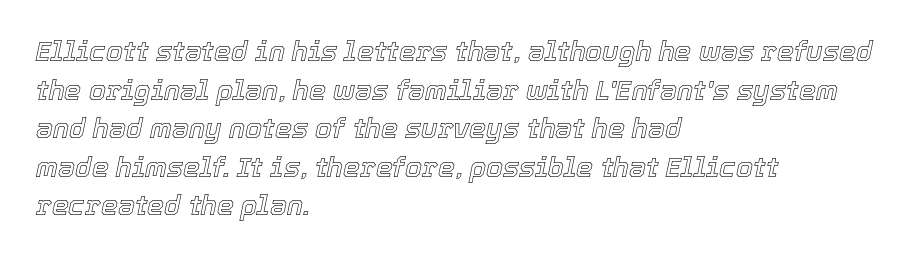
Q: Is the text italic (slanted)? A: Yes, it leans right by about 12 degrees.
Q: Is the text underlined? A: No.
Q: How is the paragraph aligned? A: Left-aligned.
Q: Is the spacing between letters normal or unusually wide? A: Normal.
Q: Is the spacing between lines tight, normal or loose? A: Normal.
